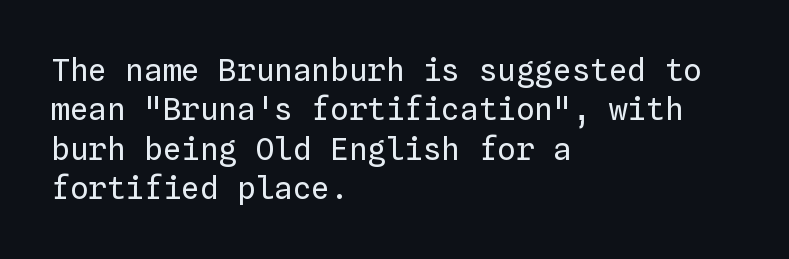
The image shows 31 px regular-weight type, upright, monospaced; set left-aligned, normal line spacing (1.27x), normal letter spacing, not underlined; low stroke contrast and a medium x-height.
